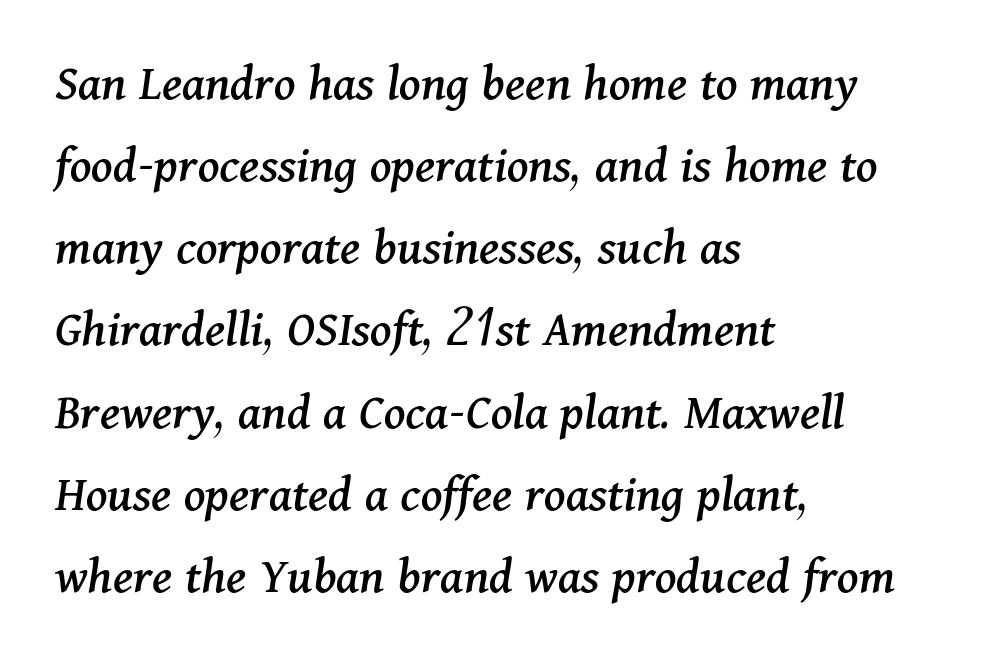
Is this a fixed-width face? No — the glyphs have proportional, varying widths. Rows of type keep a routine distance in the vertical direction. Caption: standard tracking, unaltered. Slant detected: the letters are inclined. Letters rest on an invisible, unmarked baseline.
